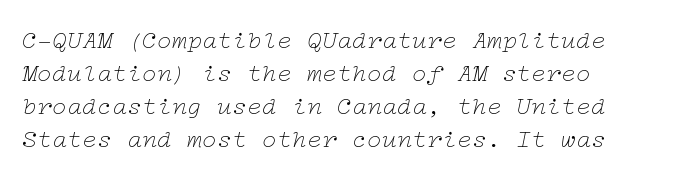
Q: Is the text bold? A: No.
Q: Is the text italic (slanted)? A: Yes, it leans right by about 12 degrees.
Q: Is the text underlined? A: No.
Q: How is the paragraph aligned? A: Left-aligned.
Q: Is the spacing between letters normal or unusually wide? A: Normal.
Q: Is the spacing between lines tight, normal or loose? A: Normal.
